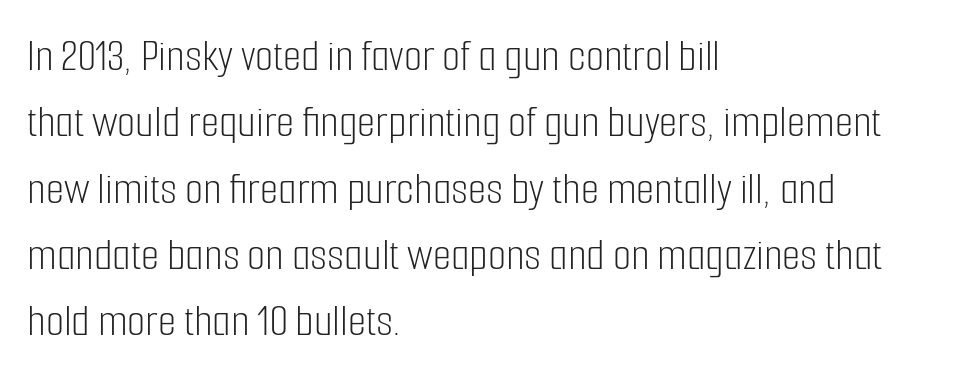
Q: Is the text bold? A: No.
Q: Is the text italic (slanted)? A: No, it is upright.
Q: Is the typeface a serif or a sans-serif typeface? A: Sans-serif.
Q: Is the text underlined? A: No.
Q: How is the paragraph aligned? A: Left-aligned.
Q: Is the spacing between letters normal or unusually wide? A: Normal.
Q: Is the spacing between lines tight, normal or loose? A: Normal.
Q: Width (condensed, normal, or wide)? A: Condensed.
Q: Stroke contrast? A: Low.
Q: x-height? A: Medium.
Q: Monospaced? A: No.
